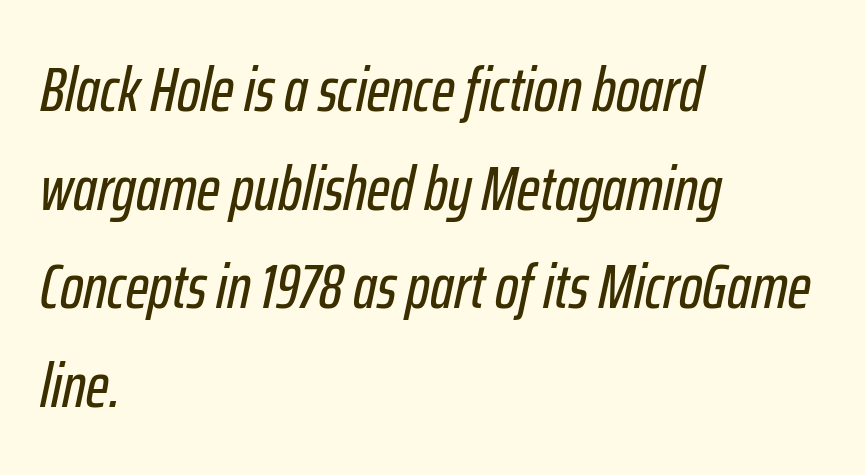
{"italic": "yes", "lean": "right", "slant_degrees": 12, "width": "condensed", "stroke_contrast": "low", "x_height": "medium", "monospaced": "no", "underline": "no", "align": "left", "line_spacing": "normal", "line_spacing_ratio": 1.59, "letter_spacing": "normal", "letter_spacing_em": 0.0, "glyph_px": 62}
